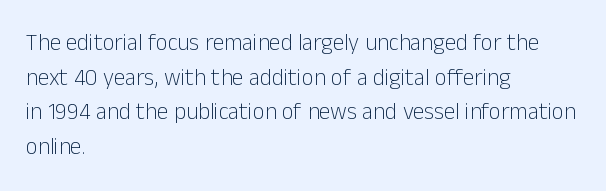
The image shows 23 px text type, upright; set left-aligned, normal line spacing (1.51x), normal letter spacing, not underlined.
